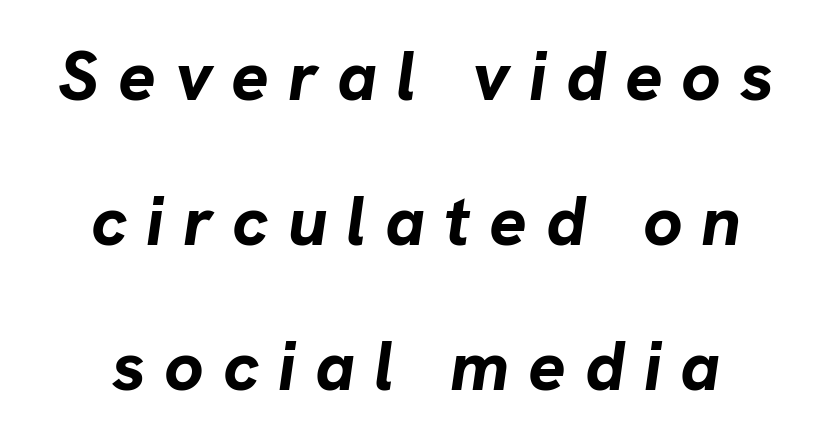
The image shows 70 px bold type, italic (leaning right); set centered, loose line spacing (2.07x), unusually wide letter spacing (+0.27 em), not underlined; low stroke contrast and a medium x-height.
